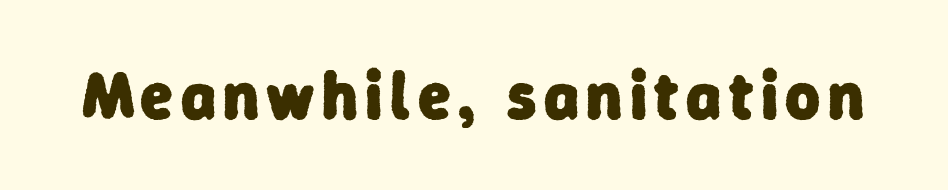
Heft: maximum for text — a bold. This sample has the flowing, uneven cadence of proportional lettering. Descenders hang freely into open space. The designer went with a sans here, leaving each stem footless.
